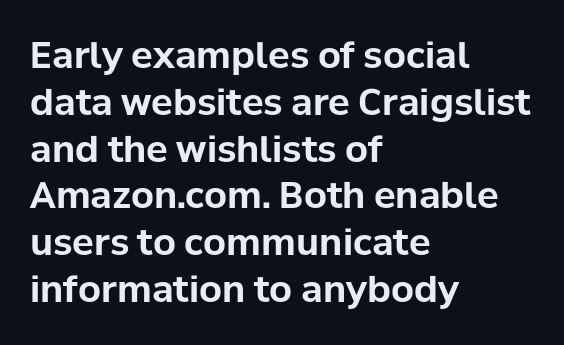
The image shows 36 px bold sans-serif type, upright; set left-aligned, normal line spacing (1.3x), normal letter spacing, not underlined; low stroke contrast and a medium x-height.
